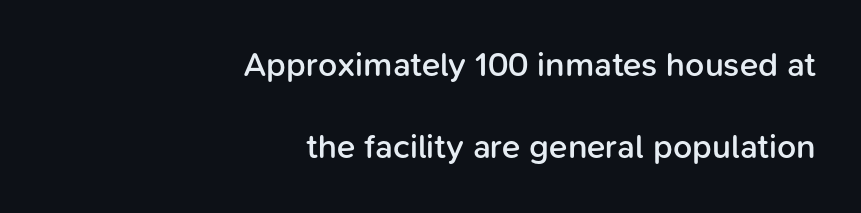
Semibold letterforms, between regular and bold. Does the type have serifs? No, each stem ends abruptly. Reading down the column, the eye jumps a long way to each next line. Unlike italic type, these characters show no tilt at all. The typesetter chose a ragged-left arrangement here.
